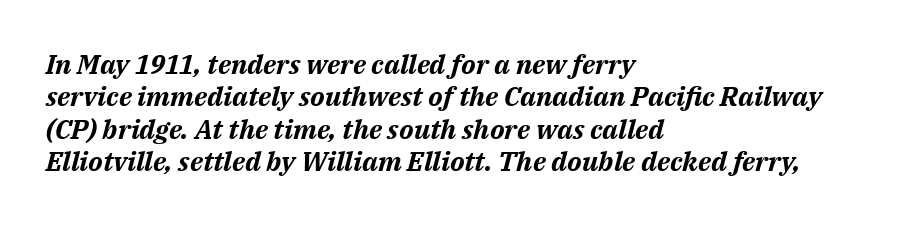
The image shows 27 px bold type, italic (leaning right); set left-aligned, line spacing 1.2x, normal letter spacing, not underlined.
